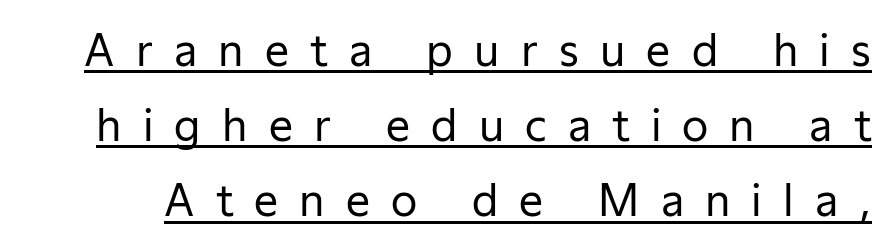
Caption: expanded tracking, letters set apart. Honestly, the underline is the first thing you notice here. The letters stand straight up with perfectly vertical stems. The weight would be labelled regular, book, light, or lighter still.
